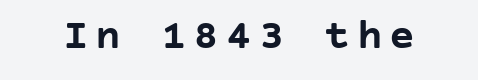
{"serif": "no", "italic": "no", "bold": "yes", "weight": "semibold", "width": "normal", "stroke_contrast": "low", "x_height": "large", "underline": "no", "glyph_px": 43}
